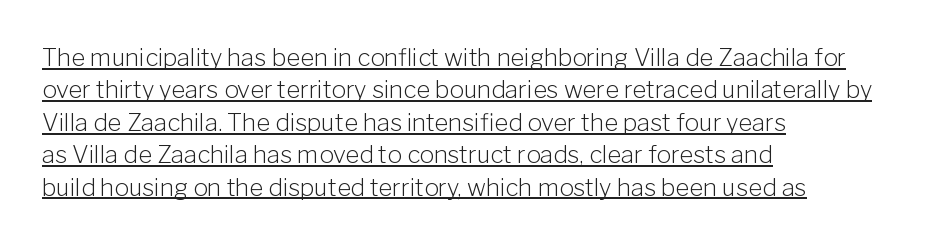
The image shows 24 px text type, upright; set left-aligned, normal line spacing (1.35x), normal letter spacing, underlined.
